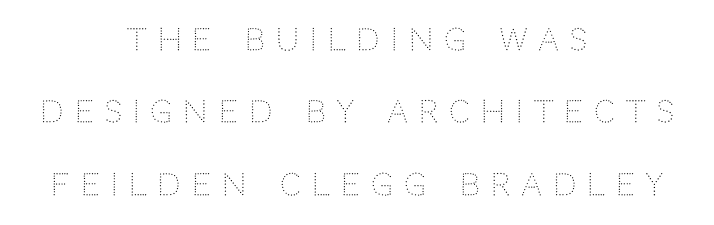
A bare baseline throughout the passage. Spacing between characters has been opened up far beyond the box default. Nothing heavy about these letters — not bold at all. The type family on display is of the sans-serif kind. Leading: increased. Italic? Not at all — the glyphs are vertical.
